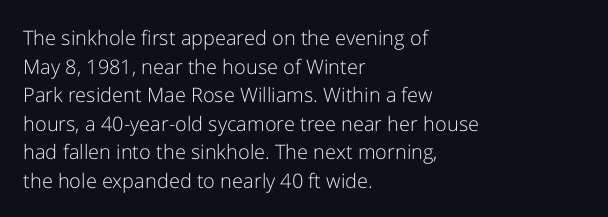
Honestly, the letter spacing is just normal — you wouldn't notice it. Every row of glyphs begins at an identical x-position on the left. The lettering holds an erect, upright posture throughout. A typesetter would call this leading conventional body-copy spacing.
